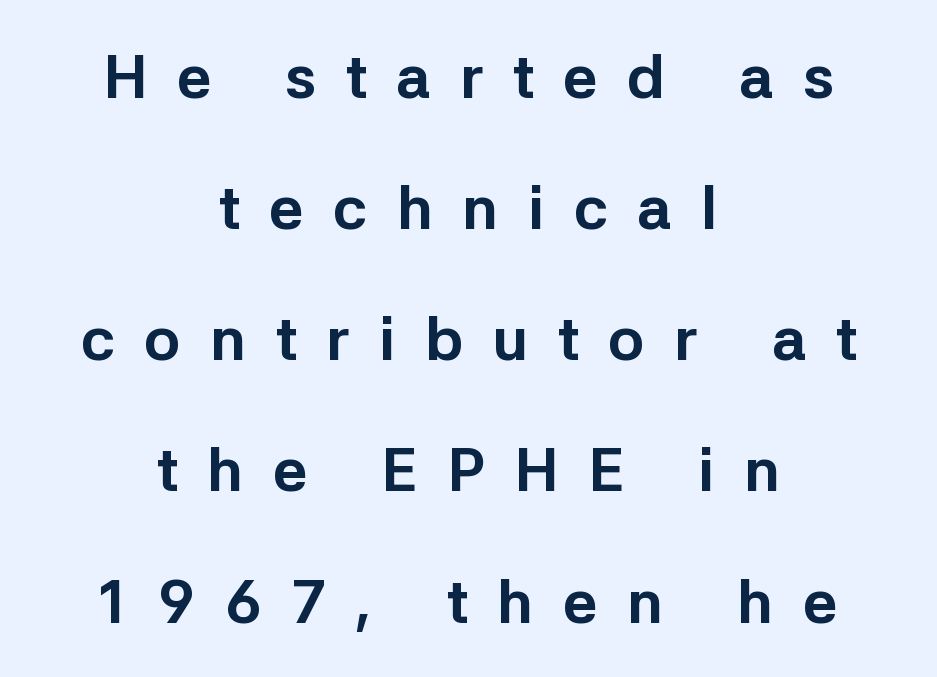
The baseline area is clear. Does the copy run flush right? No — it is centered line by line. Baseline-to-baseline distance is far greater than the letter height. The passage shown is emphatically bold. Between one letter and the next there's a generous, obvious gap.
